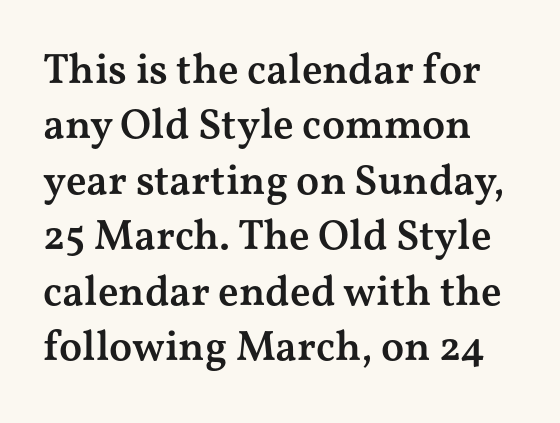
The image shows 42 px semibold, wide serif type, upright; set normal line spacing (1.32x), normal letter spacing, not underlined; medium stroke contrast and a medium x-height.
